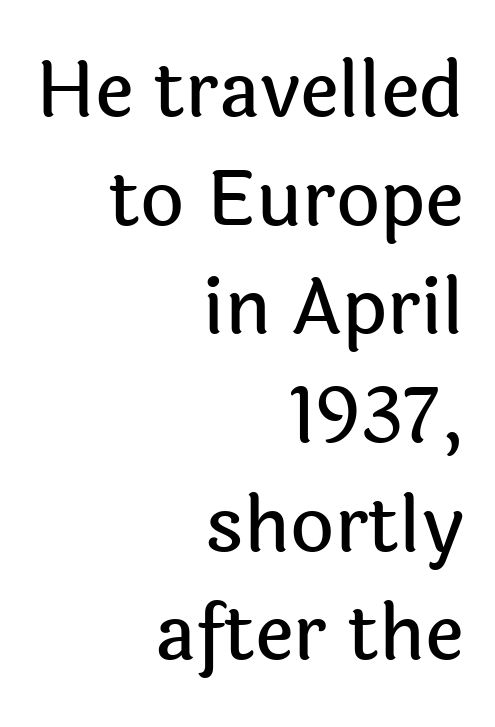
{"serif": "no", "italic": "no", "width": "normal", "x_height": "medium", "monospaced": "no", "underline": "no", "align": "right", "line_spacing": "normal", "line_spacing_ratio": 1.43, "letter_spacing": "normal", "letter_spacing_em": 0.0, "glyph_px": 76}
